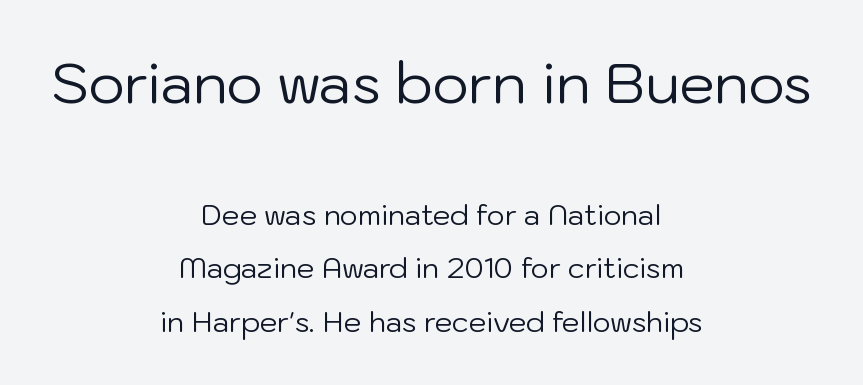
The image shows 56 px regular-weight sans-serif type, upright; set centered, loose line spacing (1.9x), normal letter spacing, not underlined; the first (top) block is 2.0x larger; low stroke contrast and a medium x-height.
